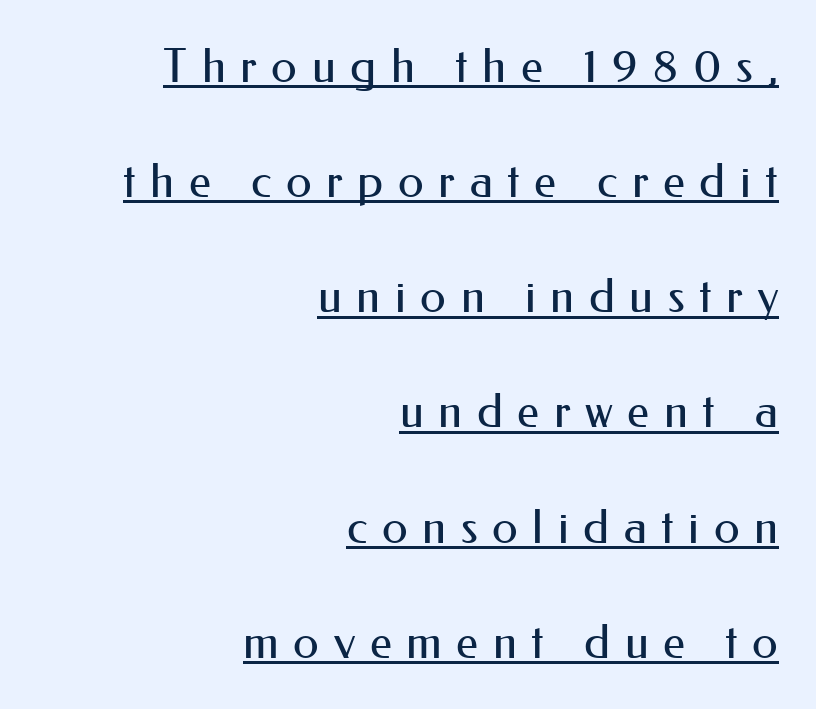
The image shows 47 px regular-weight sans-serif type, upright; set right-aligned, loose line spacing (2.45x), unusually wide letter spacing (+0.31 em), underlined; medium stroke contrast and a small x-height.
